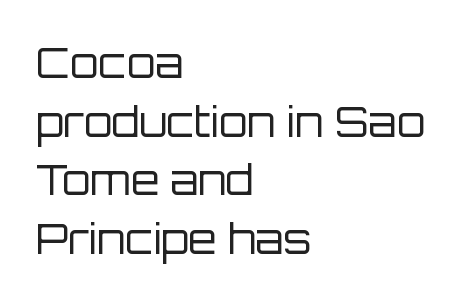
The type family on display is of the sans-serif kind. Proportional: the letters do not fall into vertical columns. Quick note: interline space is typical. Rendered with straight, roman letterforms. The setting favours the left margin, as ordinary paragraphs usually do. Tracking here is standard; glyphs follow each other at the usual distance.
